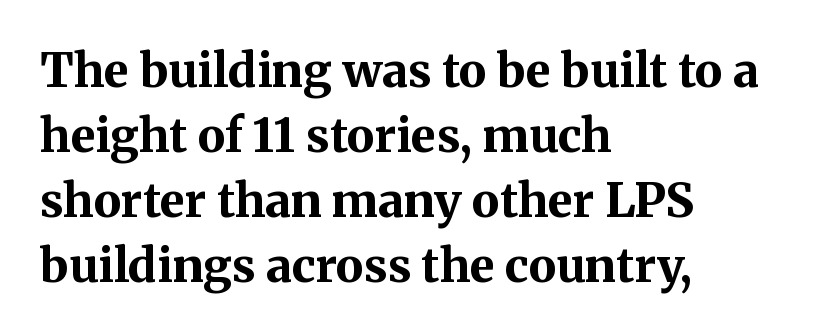
Yep, those are serifs on the letters. The space directly below the letters is spotless. Default kerning and tracking; the words read as compact shapes. Leading matches the norm, producing a regular column. The rendering uses natural spacing where letterforms have individual widths. In terms of weight, the rendering is a true, heavy bold.
